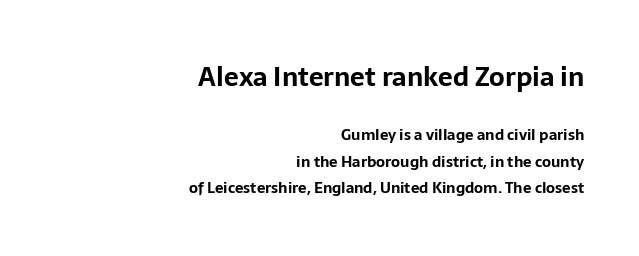
Q: Is the text bold? A: Yes.
Q: Is the text italic (slanted)? A: No, it is upright.
Q: Is the text underlined? A: No.
Q: How is the paragraph aligned? A: Right-aligned.
Q: Is the spacing between letters normal or unusually wide? A: Normal.
Q: Which block of text is set in a larger size, the first (top) or the second (bottom)? A: The first (top) one.
